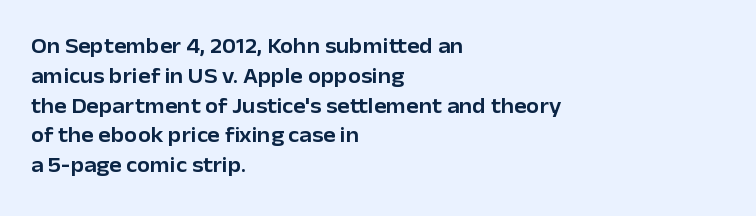
The image shows 21 px text type, upright; set left-aligned, normal line spacing (1.42x), normal letter spacing, not underlined.
